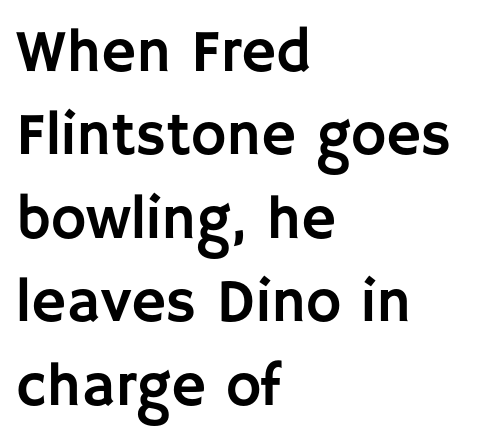
Lines of text with bare space underneath. The passage shown stacks its lines at a standard gap. Do the letters lean? They stand straight. The letters advance in unequal steps, a hallmark of proportional type.
